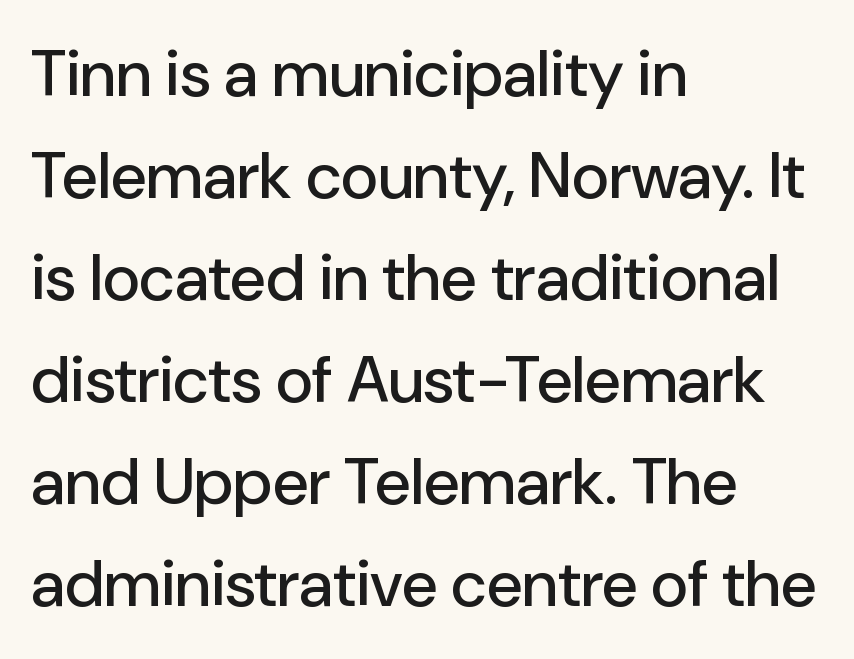
Q: Is the text italic (slanted)? A: No, it is upright.
Q: Is the typeface a serif or a sans-serif typeface? A: Sans-serif.
Q: Is the text underlined? A: No.
Q: How is the paragraph aligned? A: Left-aligned.
Q: Is the spacing between letters normal or unusually wide? A: Normal.
Q: Is the spacing between lines tight, normal or loose? A: Normal.
Q: Width (condensed, normal, or wide)? A: Normal.
Q: Stroke contrast? A: Low.
Q: x-height? A: Medium.
Q: Monospaced? A: No.
